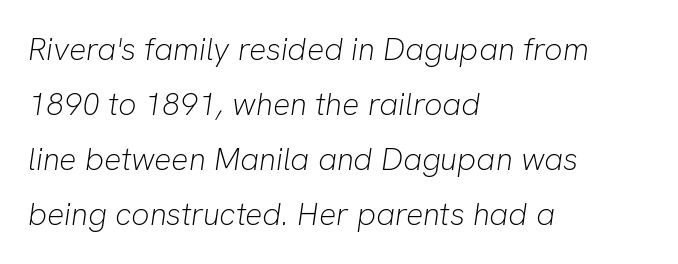
The image shows 32 px light type, italic (leaning right); set left-aligned, line spacing 1.72x, normal letter spacing, not underlined; low stroke contrast and a medium x-height.
